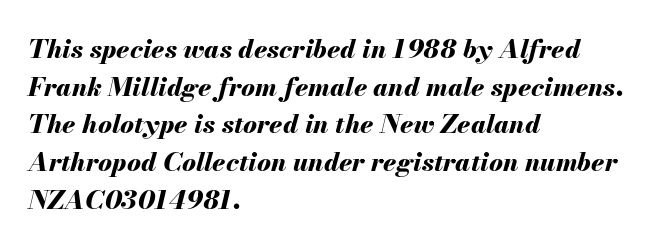
{"italic": "yes", "lean": "right", "slant_degrees": 13, "bold": "yes", "underline": "no", "align": "left", "line_spacing": "normal", "line_spacing_ratio": 1.45, "letter_spacing": "normal", "letter_spacing_em": 0.0, "glyph_px": 26}
